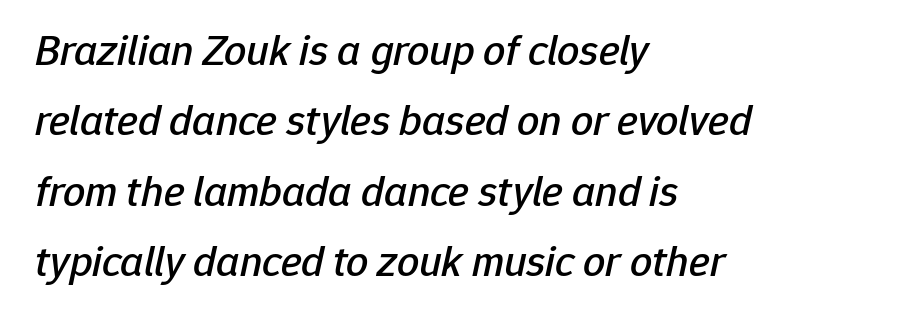
The image shows 44 px text type, italic (leaning right); set left-aligned, normal line spacing (1.6x), normal letter spacing, not underlined; low stroke contrast and a medium x-height.
